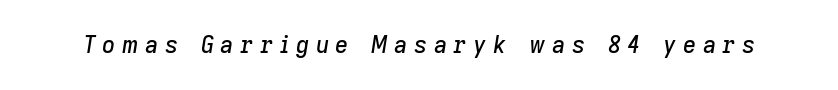
{"italic": "yes", "lean": "right", "slant_degrees": 9, "underline": "no", "letter_spacing": "wide", "letter_spacing_em": 0.28, "glyph_px": 23}
